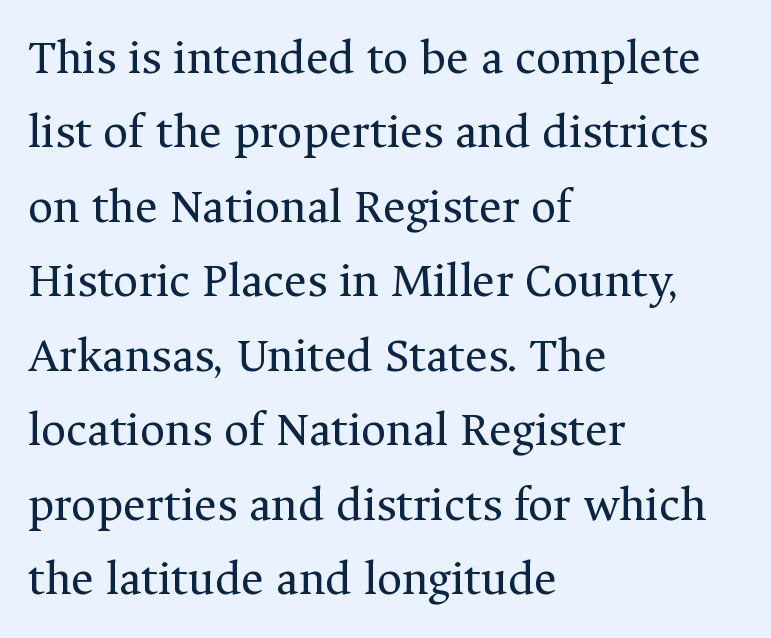
Q: Is the text bold? A: No.
Q: Is the text italic (slanted)? A: No, it is upright.
Q: Is the typeface a serif or a sans-serif typeface? A: Serif.
Q: Is the text underlined? A: No.
Q: How is the paragraph aligned? A: Left-aligned.
Q: Is the spacing between letters normal or unusually wide? A: Normal.
Q: Is the spacing between lines tight, normal or loose? A: Normal.
Q: Width (condensed, normal, or wide)? A: Normal.
Q: Stroke contrast? A: Medium.
Q: x-height? A: Medium.
Q: Monospaced? A: No.
